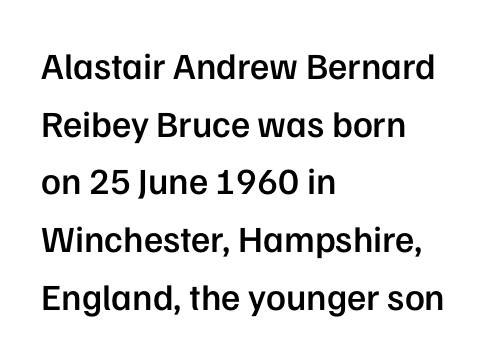
{"serif": "no", "italic": "no", "bold": "semi", "weight": "semibold", "width": "normal", "stroke_contrast": "low", "x_height": "medium", "monospaced": "no", "underline": "no", "align": "left", "line_spacing": "normal", "line_spacing_ratio": 1.56, "letter_spacing": "normal", "letter_spacing_em": 0.0, "glyph_px": 37}
